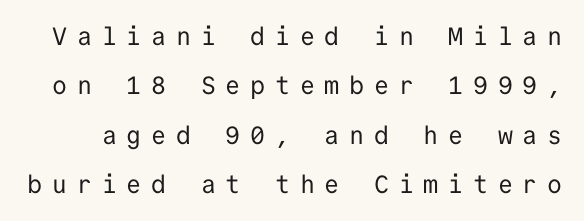
Q: Is the text bold? A: No.
Q: Is the text italic (slanted)? A: No, it is upright.
Q: Is the text underlined? A: No.
Q: Is the spacing between letters normal or unusually wide? A: Unusually wide.
Q: Is the spacing between lines tight, normal or loose? A: Loose.
